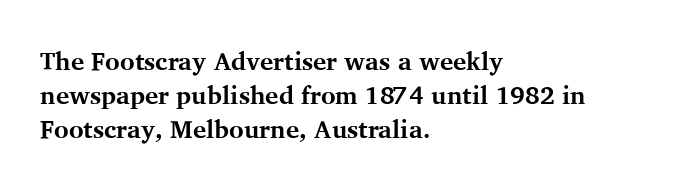
The image shows 25 px bold type, upright; set left-aligned, normal line spacing (1.36x), normal letter spacing, not underlined.
